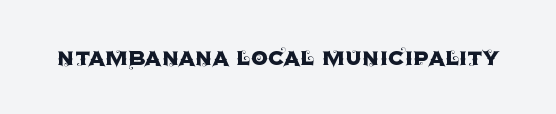
This rendering leaves character spacing at its baseline value. Has an underline been added? It has not. No italicization has been applied; the sample stays upright.
